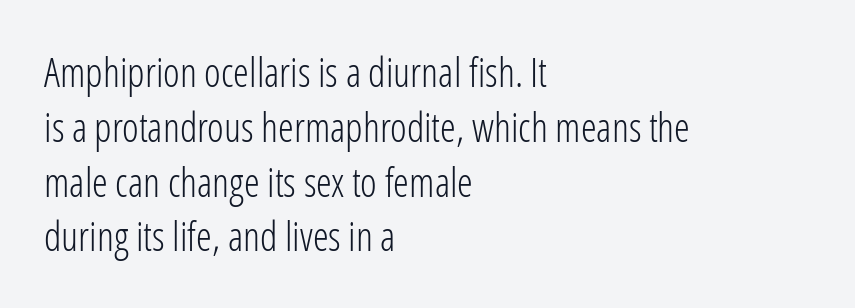
Look at the tracking — it's just the regular setting, nothing added. The rendering uses natural spacing where letterforms have individual widths. Stroke thickness stays within the range of a standard reading face or lighter. Where is the straight margin? On the left. Check under the words: just untouched page.
